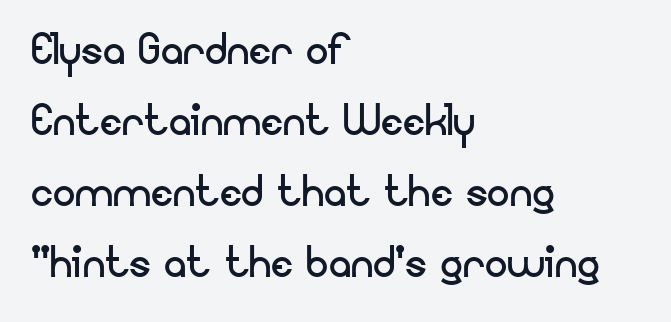
{"serif": "no", "italic": "no", "bold": "no", "weight": "regular", "width": "normal", "stroke_contrast": "low", "x_height": "small", "monospaced": "no", "underline": "no", "align": "left", "line_spacing": "normal", "line_spacing_ratio": 1.27, "letter_spacing": "normal", "letter_spacing_em": 0.0, "glyph_px": 56}
